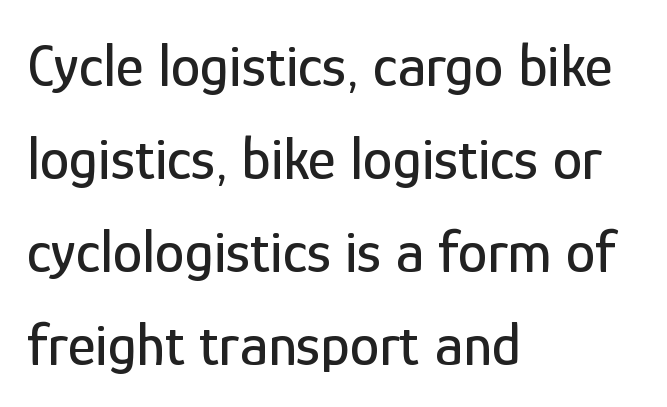
{"serif": "no", "italic": "no", "width": "condensed", "stroke_contrast": "low", "x_height": "medium", "monospaced": "no", "underline": "no", "align": "left", "line_spacing": "normal", "line_spacing_ratio": 1.55, "letter_spacing": "normal", "letter_spacing_em": 0.0, "glyph_px": 60}
